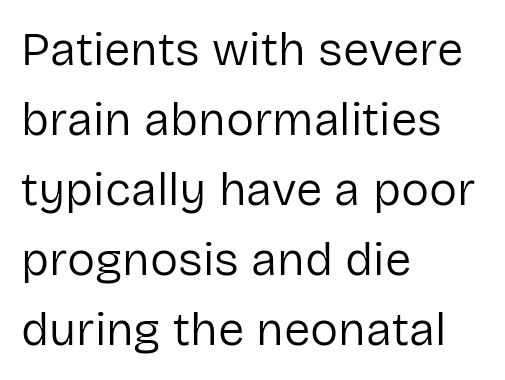
Horizontal bands of white between lines are of average thickness. The glyphs are unaccompanied by any horizontal stroke below them. Note the varied advance widths — an 'i' is clearly narrower than an 'm'. The typesetter chose a ragged-right arrangement here. Nope, not italic — everything's standing straight.
